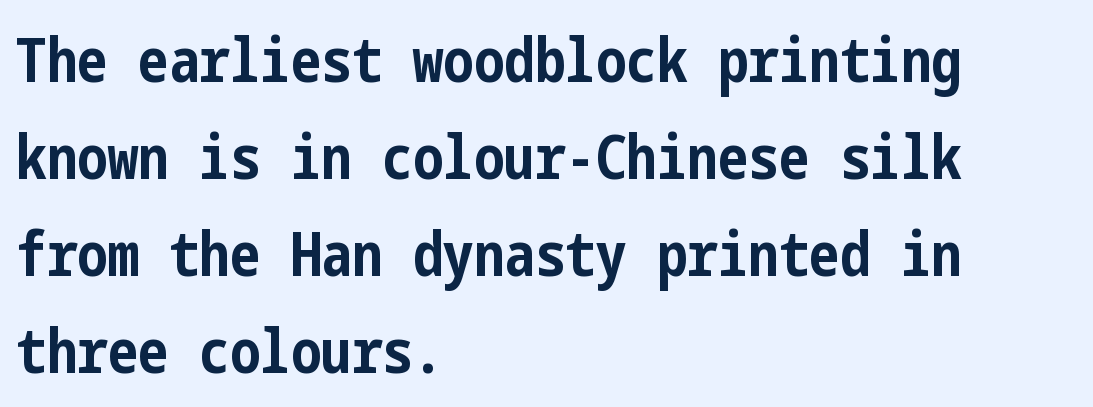
Glance below the letters and you will spot only blank space. A student would call this left alignment; a typographer would say flush left, rag right. Look at the bottom of the vertical strokes: they stop flat, with no serifs. The rendering keeps characters at their native spacing.
